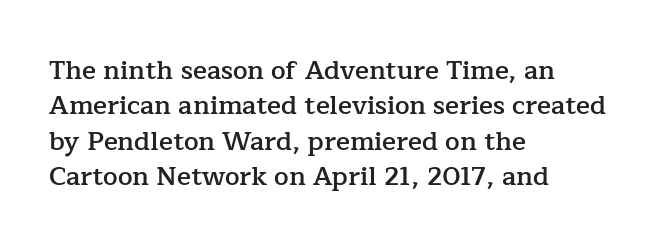
Q: Is the text bold? A: Semi-bold.
Q: Is the text italic (slanted)? A: No, it is upright.
Q: Is the text underlined? A: No.
Q: How is the paragraph aligned? A: Left-aligned.
Q: Is the spacing between letters normal or unusually wide? A: Normal.
Q: Is the spacing between lines tight, normal or loose? A: Normal.
